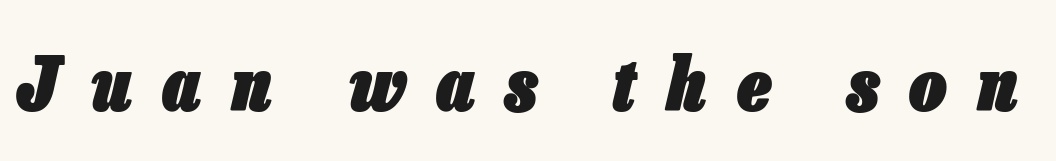
{"italic": "yes", "lean": "right", "slant_degrees": 13, "bold": "yes", "weight": "heavy", "width": "condensed", "stroke_contrast": "low", "x_height": "medium", "monospaced": "no", "underline": "no", "letter_spacing": "wide", "letter_spacing_em": 0.42, "glyph_px": 74}
